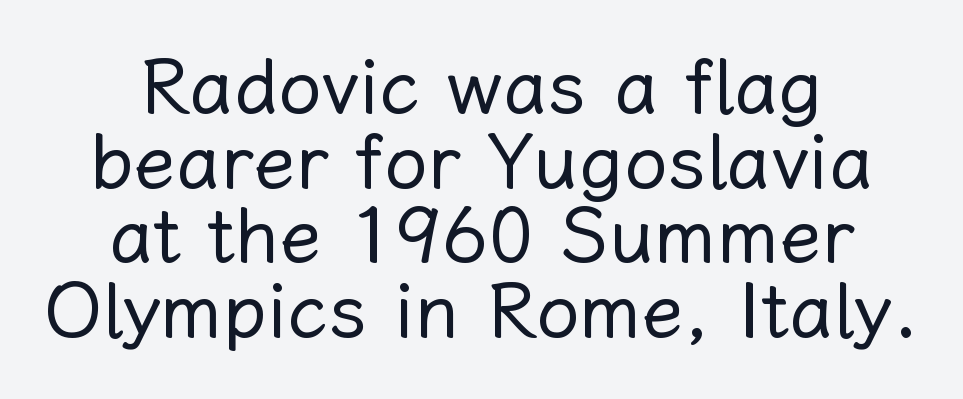
{"italic": "no", "bold": "no", "weight": "regular", "width": "normal", "stroke_contrast": "low", "x_height": "medium", "monospaced": "no", "underline": "no", "align": "center", "line_spacing": "tight", "line_spacing_ratio": 0.97, "letter_spacing": "normal", "letter_spacing_em": 0.0, "glyph_px": 77}
